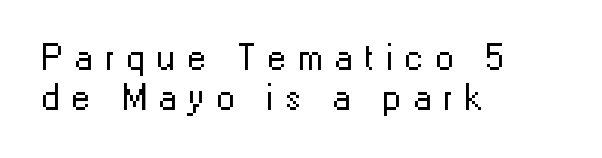
Q: Is the text bold? A: No.
Q: Is the text italic (slanted)? A: No, it is upright.
Q: Is the typeface a serif or a sans-serif typeface? A: Sans-serif.
Q: Is the text underlined? A: No.
Q: How is the paragraph aligned? A: Left-aligned.
Q: Is the spacing between letters normal or unusually wide? A: Unusually wide.
Q: Is the spacing between lines tight, normal or loose? A: Tight.
Q: Width (condensed, normal, or wide)? A: Normal.
Q: Stroke contrast? A: Low.
Q: x-height? A: Medium.
Q: Monospaced? A: No.
